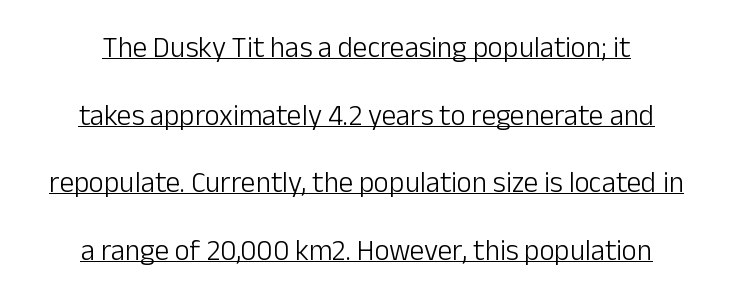
{"serif": "no", "italic": "no", "bold": "no", "weight": "light", "width": "normal", "stroke_contrast": "low", "x_height": "medium", "monospaced": "no", "underline": "yes", "align": "center", "line_spacing": "loose", "line_spacing_ratio": 2.33, "letter_spacing": "normal", "letter_spacing_em": 0.0, "glyph_px": 29}
